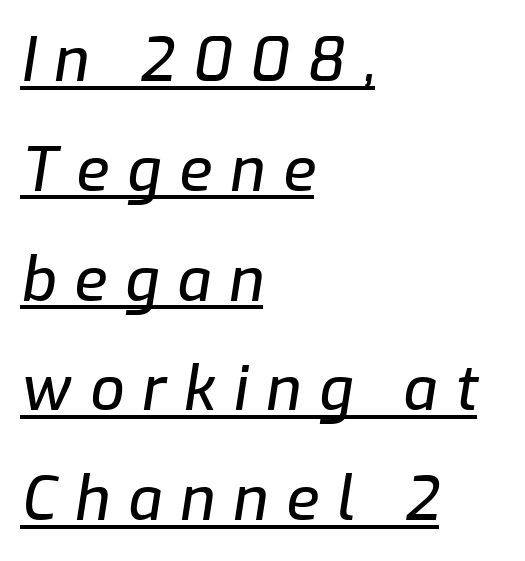
The passage shown is underscored from start to finish. The text carries the slant typical of an italic or oblique font. Varying glyph widths throughout — classic text-font behaviour. Here the glyphs are tracked loosely, breaking word shapes into spaced letters.
